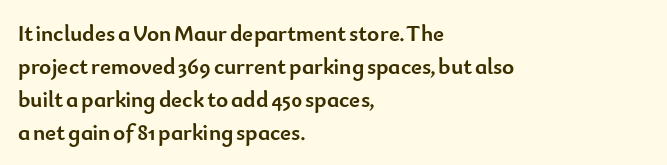
The image shows 23 px bold type, upright; set left-aligned, normal line spacing (1.43x), normal letter spacing, not underlined.
